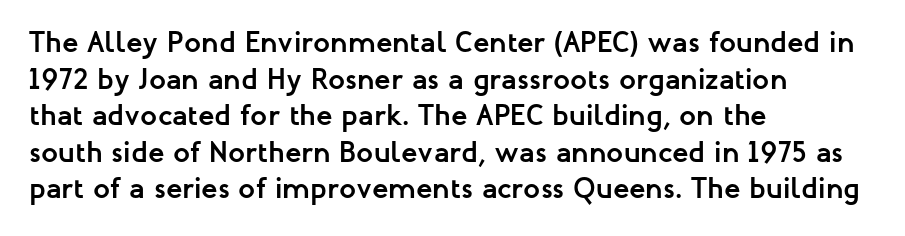
{"serif": "no", "italic": "no", "bold": "yes", "weight": "semibold", "width": "normal", "stroke_contrast": "low", "x_height": "medium", "monospaced": "no", "underline": "no", "align": "left", "line_spacing_ratio": 1.22, "letter_spacing": "normal", "letter_spacing_em": 0.0, "glyph_px": 30}
